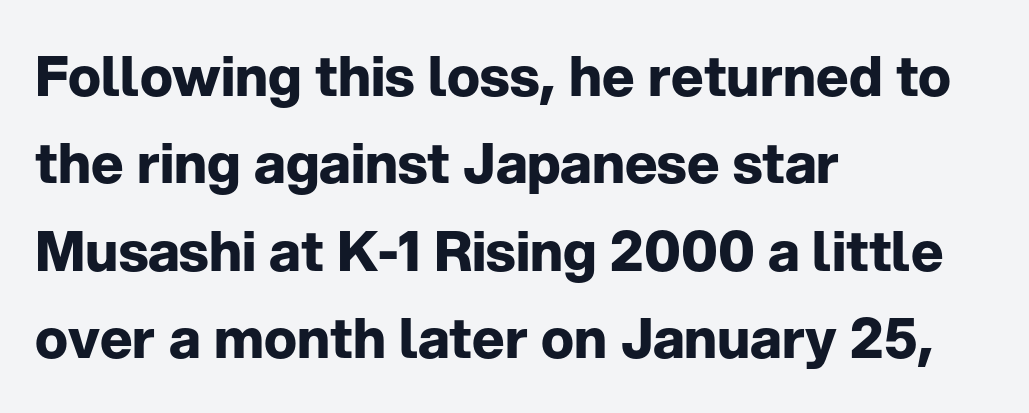
Quick note: not italic, upright. Classification — sans serif. Notice how thick the strokes are: this is what a full bold looks like. The paragraph shown leans on its left margin.
